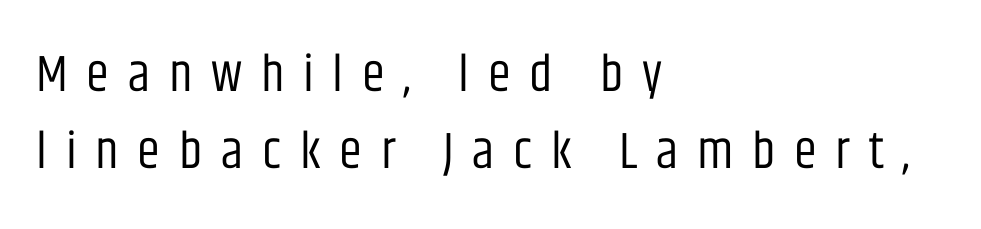
Q: Is the text bold? A: No.
Q: Is the text italic (slanted)? A: No, it is upright.
Q: Is the typeface a serif or a sans-serif typeface? A: Sans-serif.
Q: Is the text underlined? A: No.
Q: How is the paragraph aligned? A: Left-aligned.
Q: Is the spacing between letters normal or unusually wide? A: Unusually wide.
Q: Is the spacing between lines tight, normal or loose? A: Normal.
Q: Width (condensed, normal, or wide)? A: Condensed.
Q: Stroke contrast? A: Low.
Q: x-height? A: Large.
Q: Monospaced? A: No.
